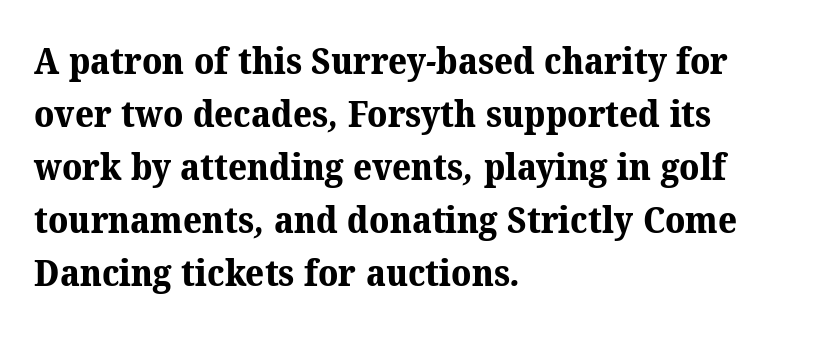
Q: Is the text bold? A: Yes.
Q: Is the typeface a serif or a sans-serif typeface? A: Serif.
Q: Is the text underlined? A: No.
Q: How is the paragraph aligned? A: Left-aligned.
Q: Is the spacing between letters normal or unusually wide? A: Normal.
Q: Is the spacing between lines tight, normal or loose? A: Normal.
Q: Width (condensed, normal, or wide)? A: Normal.
Q: Stroke contrast? A: Medium.
Q: x-height? A: Medium.
Q: Monospaced? A: No.
